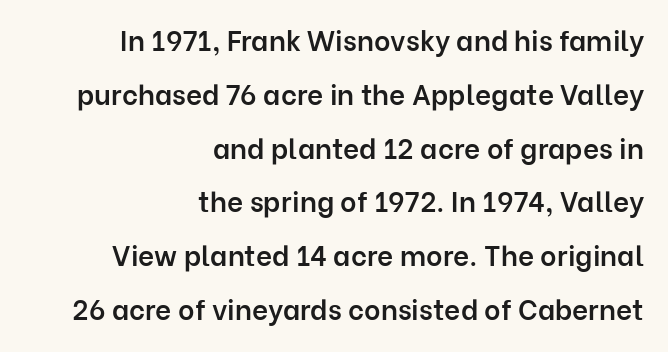
The image shows 28 px semibold sans-serif type, upright; set right-aligned, loose line spacing (1.92x), normal letter spacing, not underlined; low stroke contrast and a medium x-height.
